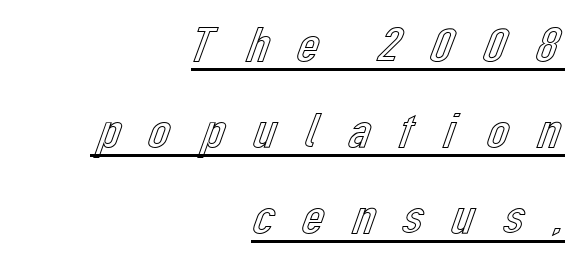
Right-aligned paragraph, ragged on the left. These lines have a slow, spaced-out rhythm from letter to letter. Varying glyph widths throughout — classic text-font behaviour.
